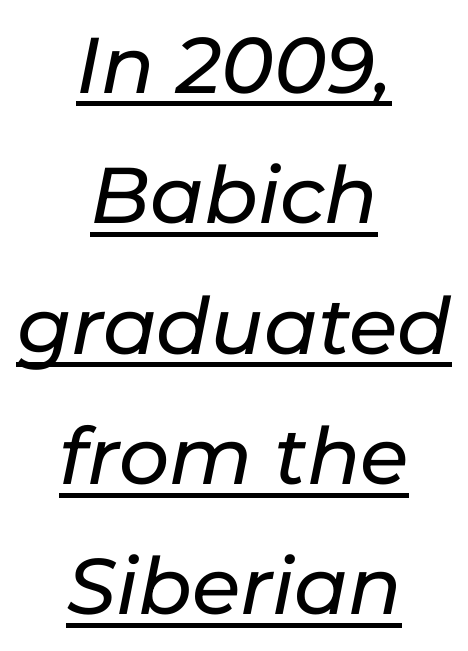
{"italic": "yes", "lean": "right", "slant_degrees": 11, "width": "normal", "stroke_contrast": "low", "x_height": "medium", "monospaced": "no", "underline": "yes", "align": "center", "line_spacing": "normal", "line_spacing_ratio": 1.65, "letter_spacing": "normal", "letter_spacing_em": 0.0, "glyph_px": 79}
